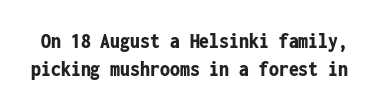
These lines keep a tight, regular rhythm from letter to letter. Vertical spacing — default. The typesetting leans heavy: a genuine bold. This is roman type, the default non-slanted kind.
